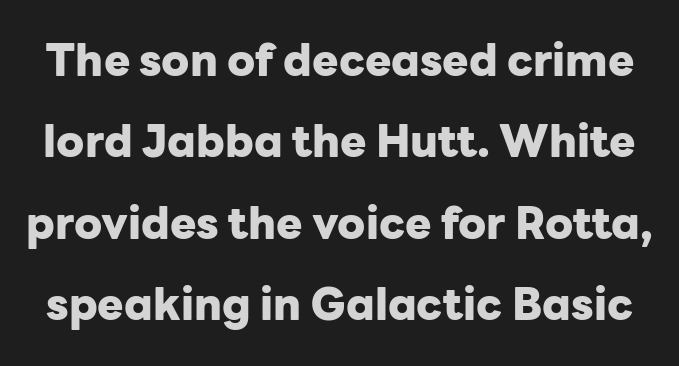
{"serif": "no", "italic": "no", "bold": "yes", "weight": "heavy", "width": "normal", "stroke_contrast": "low", "x_height": "medium", "monospaced": "no", "underline": "no", "line_spacing_ratio": 1.85, "letter_spacing": "normal", "letter_spacing_em": 0.0, "glyph_px": 44}
